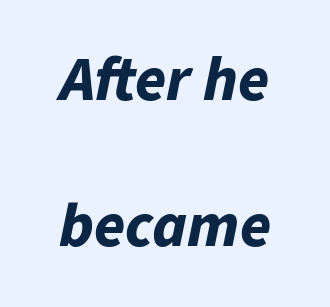
Q: Is the text bold? A: Yes.
Q: Is the text italic (slanted)? A: Yes, it leans right by about 11 degrees.
Q: Is the text underlined? A: No.
Q: How is the paragraph aligned? A: Centered.
Q: Is the spacing between letters normal or unusually wide? A: Normal.
Q: Is the spacing between lines tight, normal or loose? A: Loose.
Q: Width (condensed, normal, or wide)? A: Normal.
Q: Stroke contrast? A: Low.
Q: x-height? A: Medium.
Q: Monospaced? A: No.
